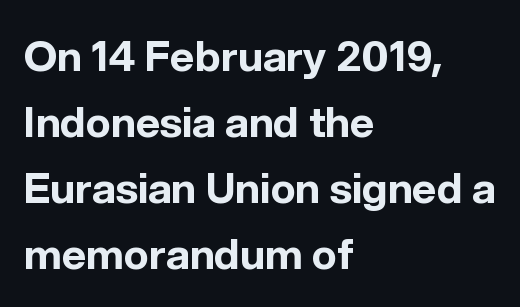
The image shows 42 px bold sans-serif type, upright; set left-aligned, normal line spacing (1.57x), normal letter spacing, not underlined; a medium x-height.
